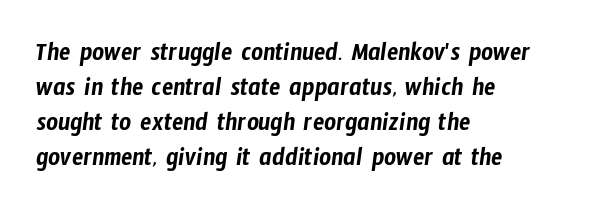
Glance below the letters and you will spot only blank space. A typesetter would call this leading conventional body-copy spacing. Nothing unusual about the tracking: characters are spaced as the font intends. The text block is weighted toward the left margin, trailing off unevenly rightward.
